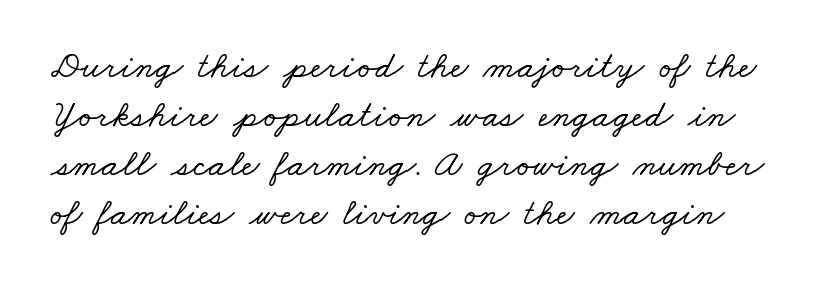
The image shows 38 px wide serif type; set normal line spacing (1.29x), normal letter spacing, not underlined; low stroke contrast and a small x-height.
